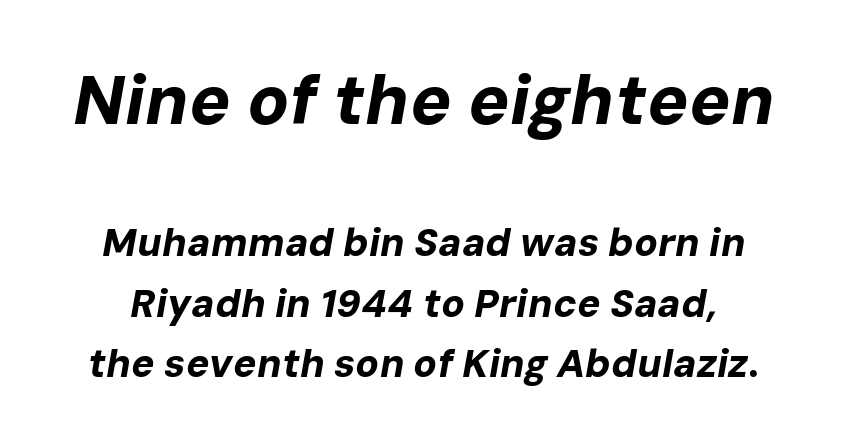
The image shows 69 px bold type, italic (leaning right); set normal line spacing (1.55x), normal letter spacing, not underlined; the first (top) block is 1.77x larger; low stroke contrast and a medium x-height.
